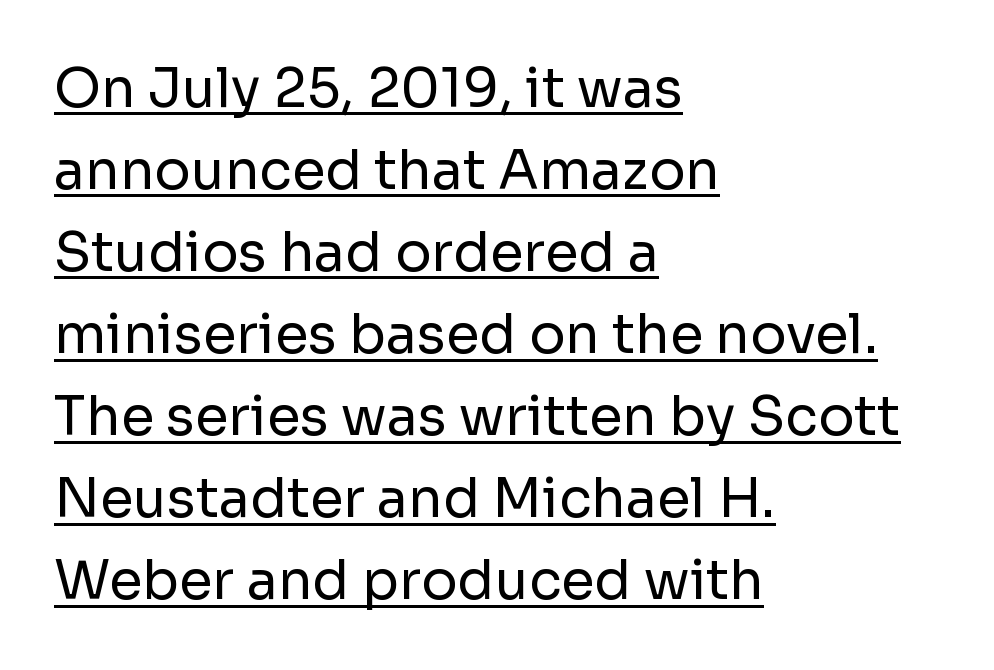
The image shows 54 px regular-weight sans-serif type, upright; set left-aligned, normal line spacing (1.52x), normal letter spacing, underlined; low stroke contrast and a medium x-height.
